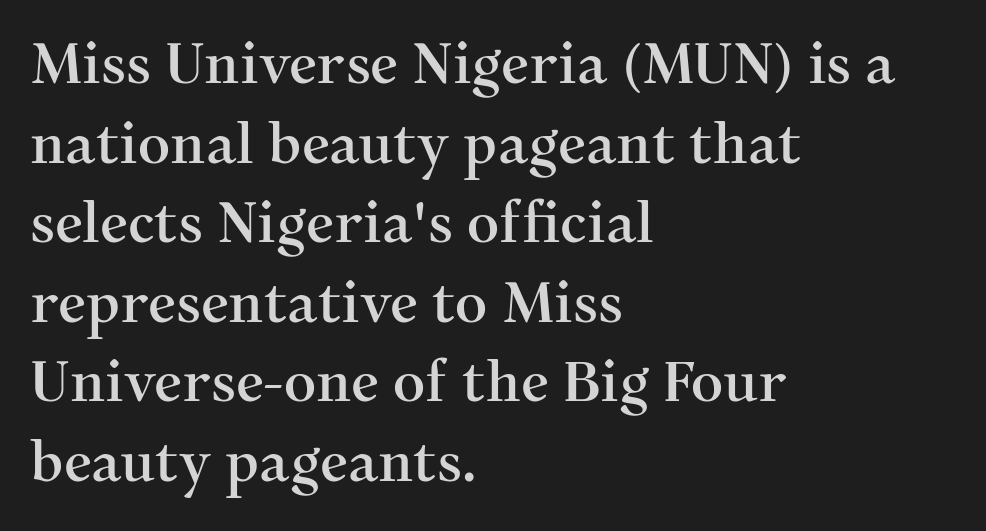
Regarding serifs, this sample has them. Standard letterfit; no display-style spreading of the glyphs. Summary of vertical rhythm: regular, with standard interline spacing. Each row of text sits above clean, open space. Character widths vary here, with narrow letters taking less room than wide ones. The letters stand straight up with perfectly vertical stems.
